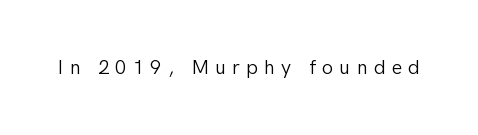
The image shows 20 px text type, upright; set unusually wide letter spacing (+0.31 em), not underlined.
